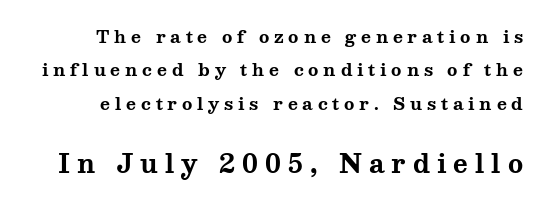
In terms of posture, this sample is upright. Heavy, bold letterforms. You get the small type first, then a jump to larger type. A clean baseline with only descenders dipping below it. Honestly, the letter spacing is so wide it's the main thing you notice.
